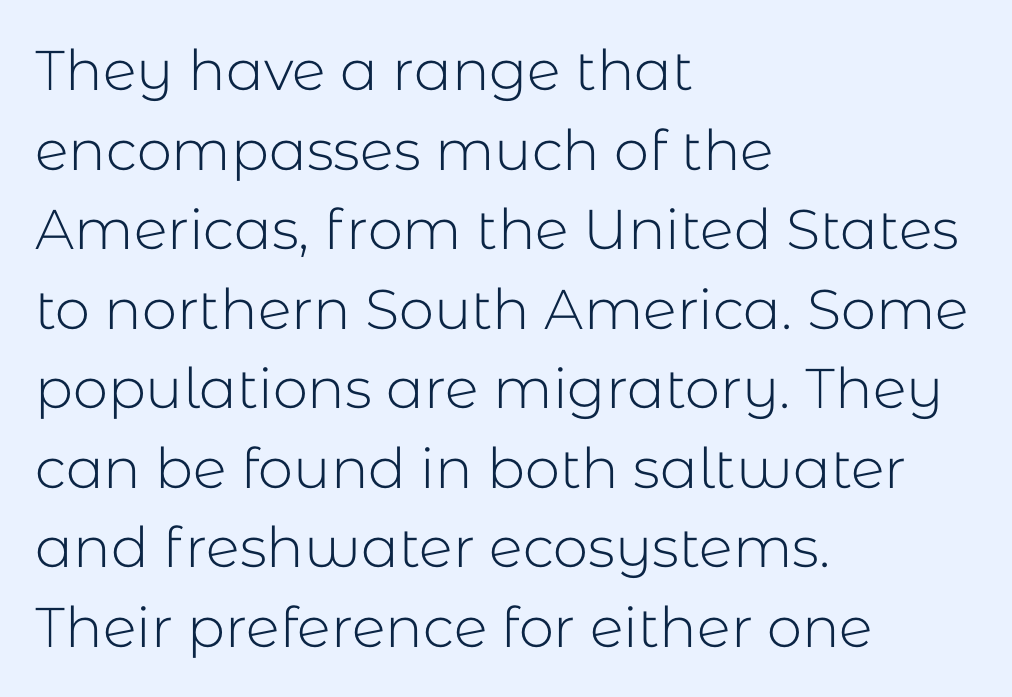
{"serif": "no", "italic": "no", "bold": "no", "weight": "light", "width": "normal", "stroke_contrast": "low", "x_height": "medium", "monospaced": "no", "underline": "no", "align": "left", "line_spacing": "normal", "line_spacing_ratio": 1.42, "letter_spacing": "normal", "letter_spacing_em": 0.0, "glyph_px": 56}
